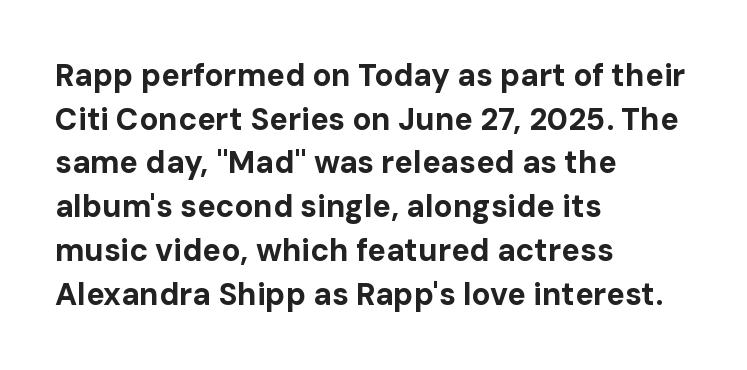
One-word summary of the alignment: left. Bare-footed words on every line. Here the glyphs are tracked normally, forming tight word shapes. A typesetter would call this proportional, since set widths differ per character.
